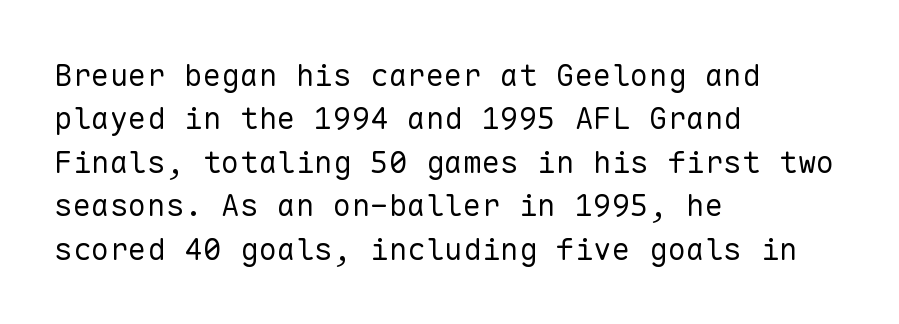
The image shows 31 px regular-weight sans-serif type, upright, monospaced; set left-aligned, normal line spacing (1.4x), normal letter spacing, not underlined; low stroke contrast and a medium x-height.
